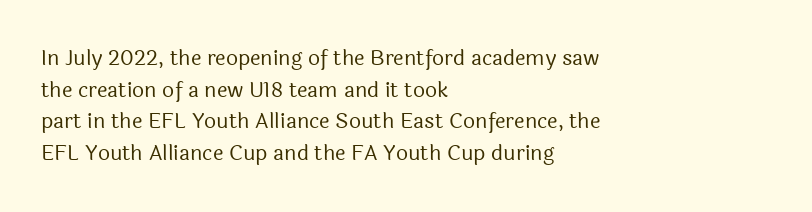
Style check: upright. Leftover space on each line is placed entirely after the last word. The rows are spaced the way most documents space them. The font is comparable to plain body text, perhaps lighter. Honestly, there is no underline to notice here at all. Nobody touched the tracking dial on this one.
